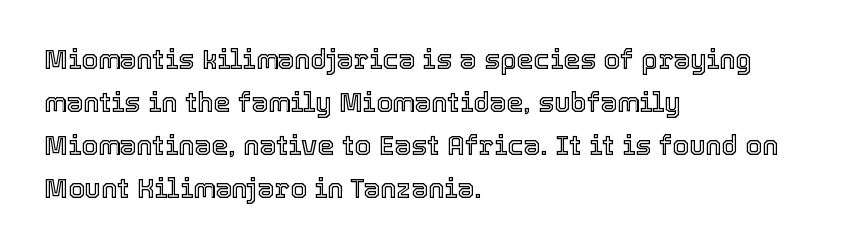
The image shows 27 px text type, upright; set left-aligned, normal line spacing (1.59x), normal letter spacing, not underlined.
